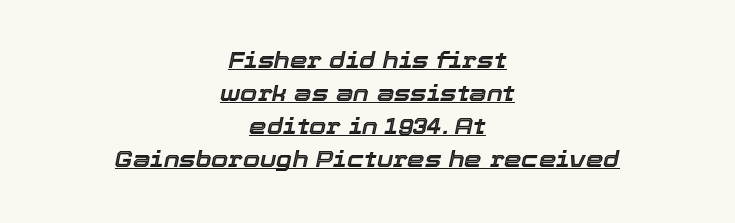
These lines were composed using italics. Notice how a bar underscores the lettering throughout. Successive baselines arrive at the customary interval. Nothing unusual about the tracking: characters are spaced as the font intends. Teacher's note: observe the equal gaps on both sides — that is centered alignment.
